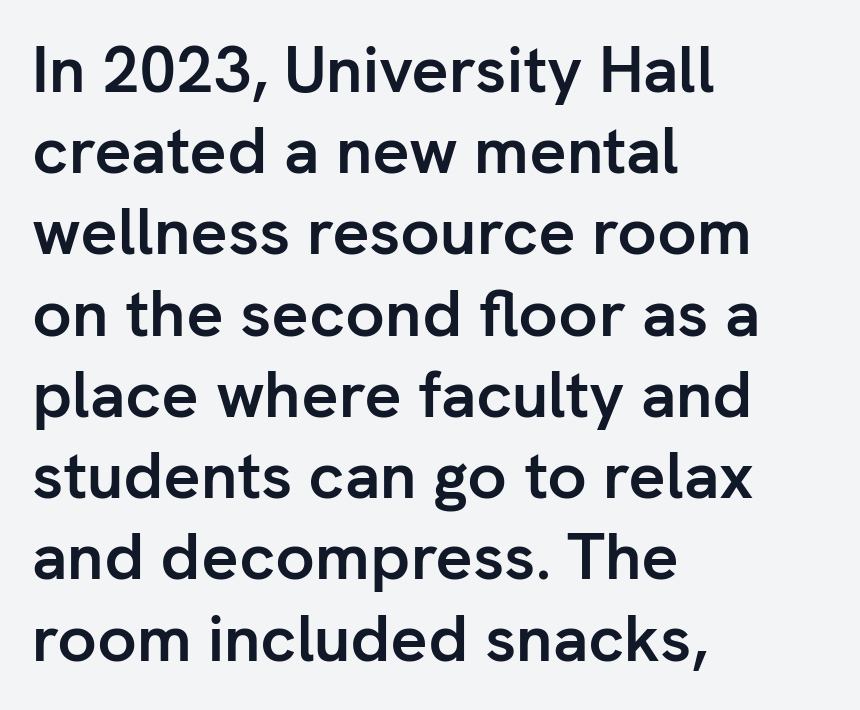
Q: Is the text bold? A: Yes.
Q: Is the text italic (slanted)? A: No, it is upright.
Q: Is the typeface a serif or a sans-serif typeface? A: Sans-serif.
Q: Is the text underlined? A: No.
Q: How is the paragraph aligned? A: Left-aligned.
Q: Is the spacing between letters normal or unusually wide? A: Normal.
Q: Is the spacing between lines tight, normal or loose? A: Normal.
Q: Width (condensed, normal, or wide)? A: Normal.
Q: Stroke contrast? A: Low.
Q: x-height? A: Medium.
Q: Monospaced? A: No.
